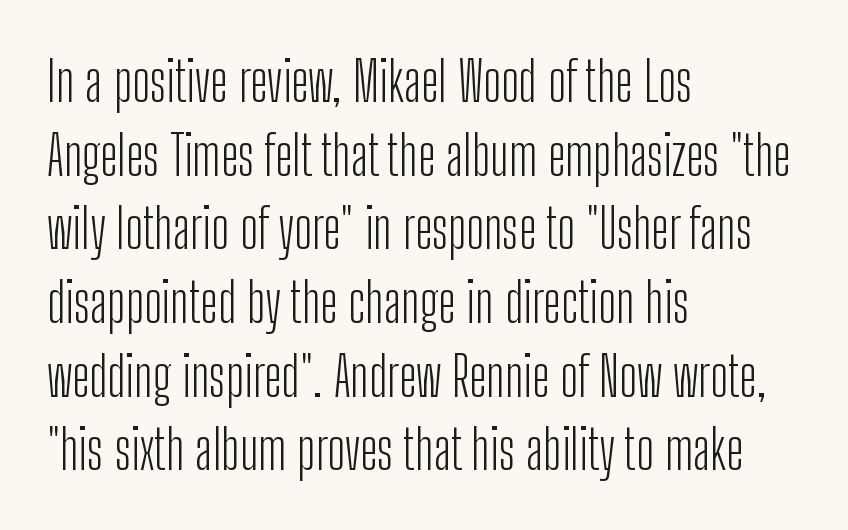
The image shows 55 px light, condensed sans-serif type, upright; set left-aligned, normal line spacing (1.34x), normal letter spacing, not underlined; low stroke contrast and a medium x-height.
